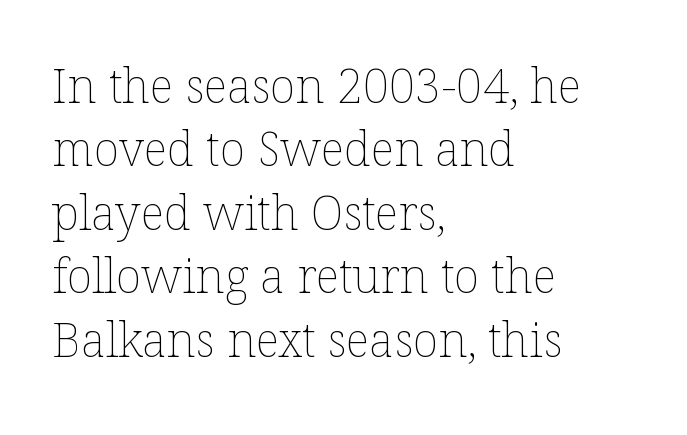
The image shows 47 px thin type, upright; set left-aligned, normal line spacing (1.35x), normal letter spacing, not underlined; low stroke contrast and a medium x-height.
